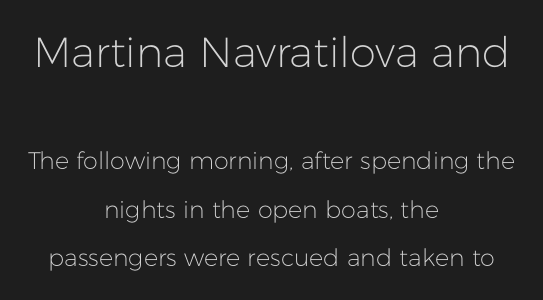
The rendering shrinks the type as you move from the upper chunk to the lower. The text block is weighted toward neither margin, spreading evenly from the middle. The designer went with a sans here, leaving each stem footless. The gaps between neighbouring characters are ordinary and unremarkable. The passage shown is not underscored anywhere. The vertical gap from one line to the next is large.
